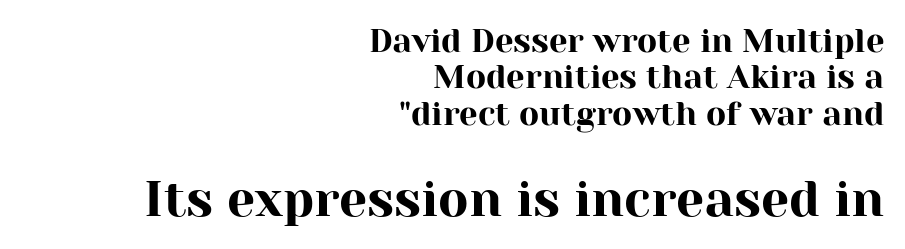
Q: Is the text italic (slanted)? A: No, it is upright.
Q: Is the typeface a serif or a sans-serif typeface? A: Serif.
Q: Is the text underlined? A: No.
Q: How is the paragraph aligned? A: Right-aligned.
Q: Is the spacing between letters normal or unusually wide? A: Normal.
Q: Is the spacing between lines tight, normal or loose? A: Tight.
Q: Which block of text is set in a larger size, the first (top) or the second (bottom)? A: The second (bottom) one.
Q: Width (condensed, normal, or wide)? A: Normal.
Q: Stroke contrast? A: High.
Q: x-height? A: Medium.
Q: Monospaced? A: No.
